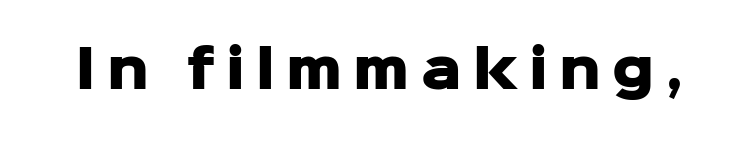
Q: Is the text bold? A: Yes.
Q: Is the text italic (slanted)? A: No, it is upright.
Q: Is the typeface a serif or a sans-serif typeface? A: Sans-serif.
Q: Is the text underlined? A: No.
Q: Is the spacing between letters normal or unusually wide? A: Unusually wide.
Q: Width (condensed, normal, or wide)? A: Normal.
Q: Stroke contrast? A: Low.
Q: x-height? A: Medium.
Q: Monospaced? A: No.
